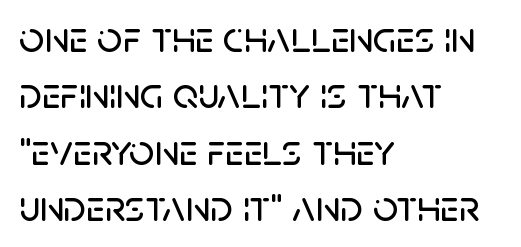
Q: Is the text italic (slanted)? A: No, it is upright.
Q: Is the typeface a serif or a sans-serif typeface? A: Sans-serif.
Q: Is the text underlined? A: No.
Q: How is the paragraph aligned? A: Left-aligned.
Q: Is the spacing between letters normal or unusually wide? A: Normal.
Q: Is the spacing between lines tight, normal or loose? A: Normal.
Q: Width (condensed, normal, or wide)? A: Normal.
Q: Stroke contrast? A: Low.
Q: x-height? A: Large.
Q: Monospaced? A: No.
